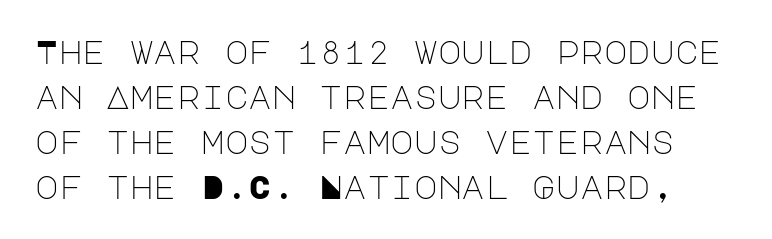
Q: Is the text bold? A: No.
Q: Is the text italic (slanted)? A: No, it is upright.
Q: Is the typeface a serif or a sans-serif typeface? A: Sans-serif.
Q: Is the text underlined? A: No.
Q: Is the spacing between letters normal or unusually wide? A: Normal.
Q: Is the spacing between lines tight, normal or loose? A: Normal.
Q: Width (condensed, normal, or wide)? A: Normal.
Q: Stroke contrast? A: Low.
Q: x-height? A: Large.
